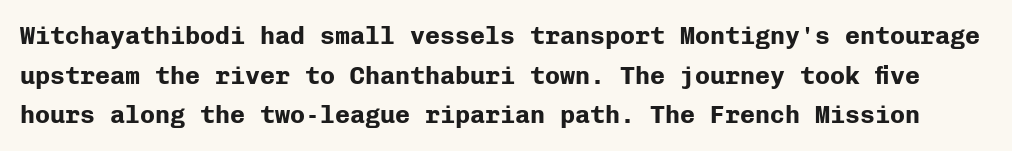
Q: Is the text bold? A: Yes.
Q: Is the text italic (slanted)? A: No, it is upright.
Q: Is the text underlined? A: No.
Q: Is the spacing between letters normal or unusually wide? A: Normal.
Q: Is the spacing between lines tight, normal or loose? A: Normal.
